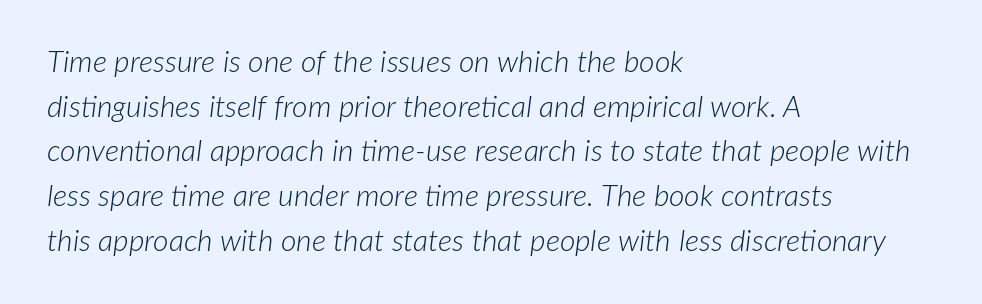
{"italic": "yes", "lean": "right", "slant_degrees": 7, "bold": "no", "weight": "light", "width": "normal", "stroke_contrast": "low", "x_height": "medium", "monospaced": "no", "underline": "no", "align": "left", "line_spacing": "normal", "line_spacing_ratio": 1.49, "letter_spacing": "normal", "letter_spacing_em": 0.0, "glyph_px": 30}
